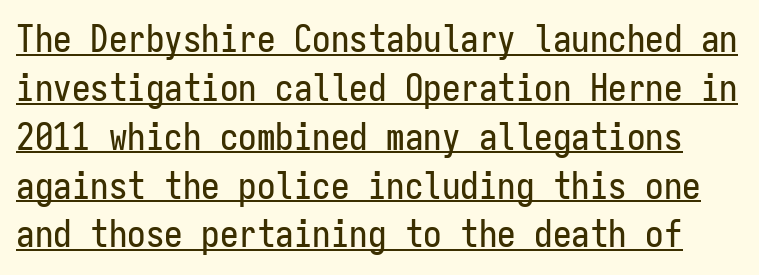
The image shows 37 px condensed sans-serif type, upright, monospaced; set normal line spacing (1.32x), normal letter spacing, underlined; low stroke contrast and a medium x-height.
